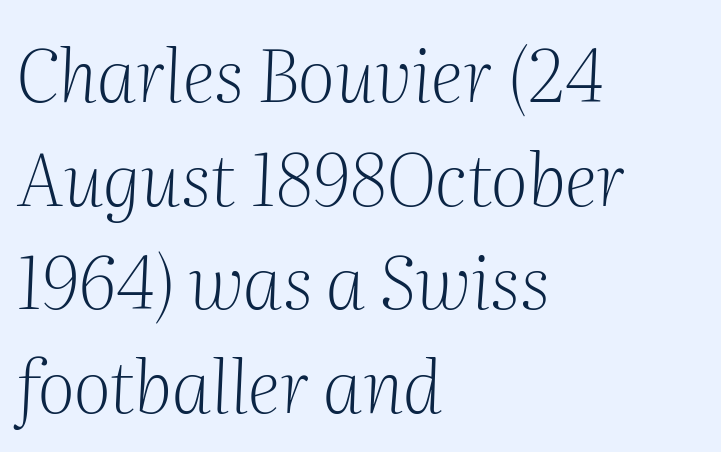
{"serif": "yes", "italic": "yes", "lean": "right", "slant_degrees": 2, "bold": "no", "weight": "light", "width": "normal", "stroke_contrast": "medium", "x_height": "medium", "monospaced": "no", "underline": "no", "align": "left", "line_spacing": "normal", "line_spacing_ratio": 1.42, "letter_spacing": "normal", "letter_spacing_em": 0.0, "glyph_px": 73}
